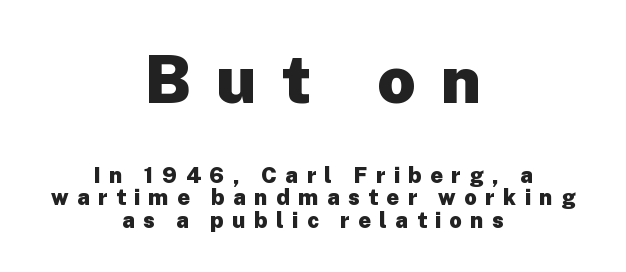
Is this a fixed-width face? No — the glyphs have proportional, varying widths. Nothing sits at the stroke ends, so this counts as sans-serif. A typesetter would call this heavily tracked-out type. On the weight axis this lands at bold, roughly 700.
